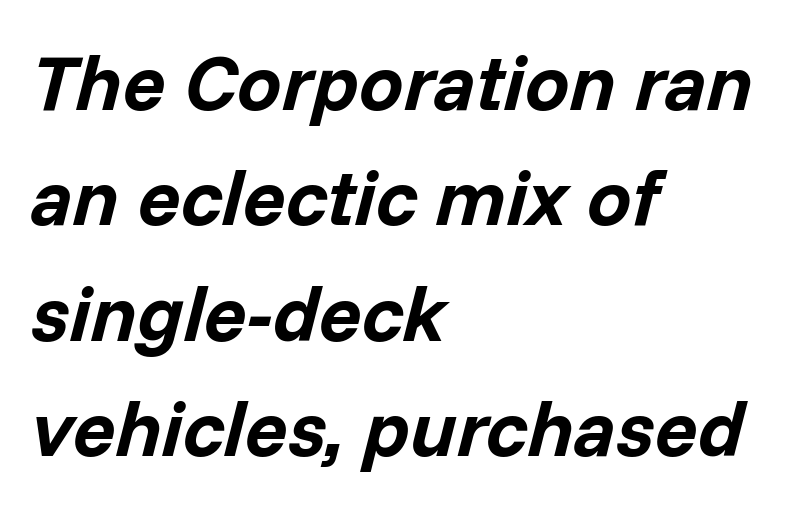
{"italic": "yes", "lean": "right", "slant_degrees": 14, "bold": "yes", "weight": "bold", "width": "normal", "stroke_contrast": "low", "x_height": "medium", "monospaced": "no", "underline": "no", "align": "left", "line_spacing": "normal", "line_spacing_ratio": 1.46, "letter_spacing": "normal", "letter_spacing_em": 0.0, "glyph_px": 79}
